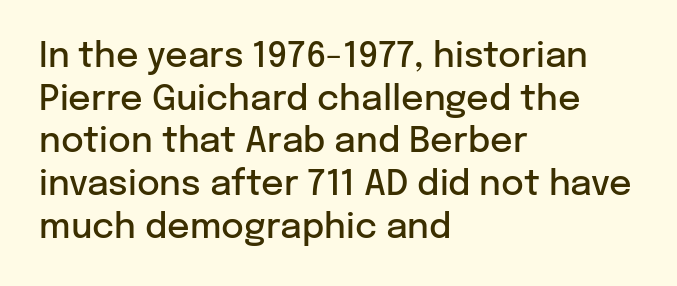
Lines of text with bare space underneath. The passage shown is semibold, sitting just below true bold. There is no visible air inserted between adjacent glyphs. Characters remain perfectly vertical along every line. The characters display no serif detailing; their extremities are plain. The lines in this sample share a left origin and differ only in where they stop.
